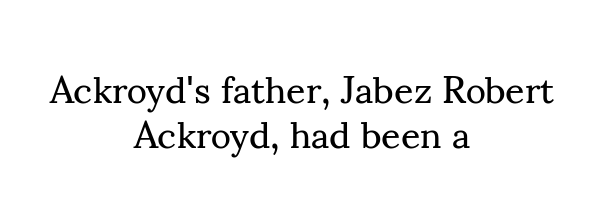
The characters display serif detailing at their extremities. Letters have the restrained weight of plain body copy at most. The area under the type is left untouched. The letterforms sit shoulder to shoulder at normal distance. The lettering holds an erect, upright posture throughout. This sample is center-justified, so both line endings float freely.
